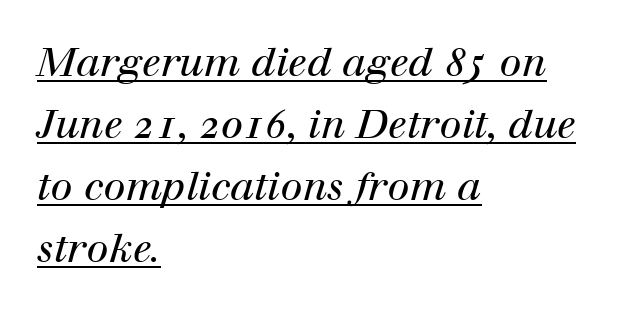
{"serif": "yes", "italic": "yes", "lean": "right", "slant_degrees": 12, "bold": "no", "weight": "regular", "width": "normal", "stroke_contrast": "high", "x_height": "medium", "monospaced": "no", "underline": "yes", "align": "left", "line_spacing": "normal", "line_spacing_ratio": 1.55, "letter_spacing": "normal", "letter_spacing_em": 0.0, "glyph_px": 40}
